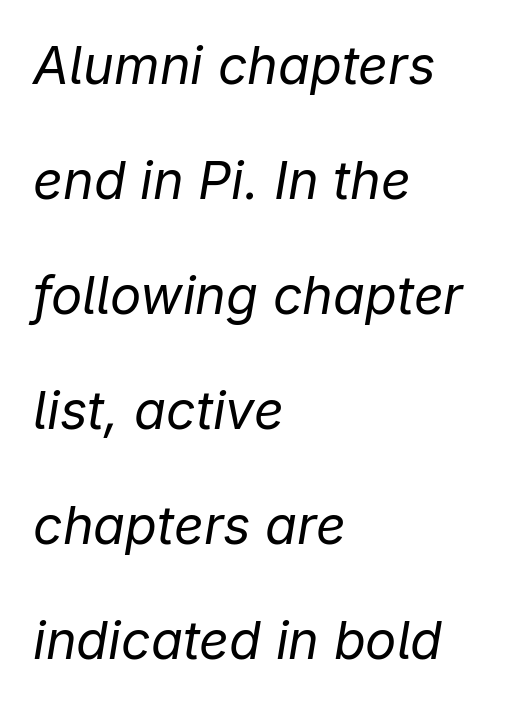
The image shows 52 px regular-weight type, italic (leaning right); set left-aligned, loose line spacing (2.21x), normal letter spacing, not underlined; low stroke contrast and a medium x-height.
